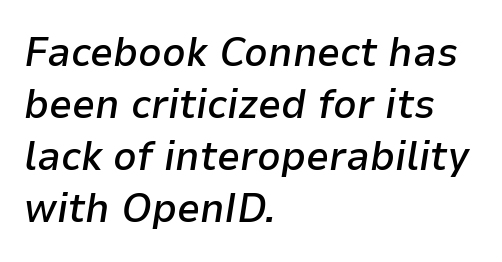
The image shows 41 px semibold type, italic (leaning right); set left-aligned, normal line spacing (1.27x), normal letter spacing, not underlined; low stroke contrast and a medium x-height.
